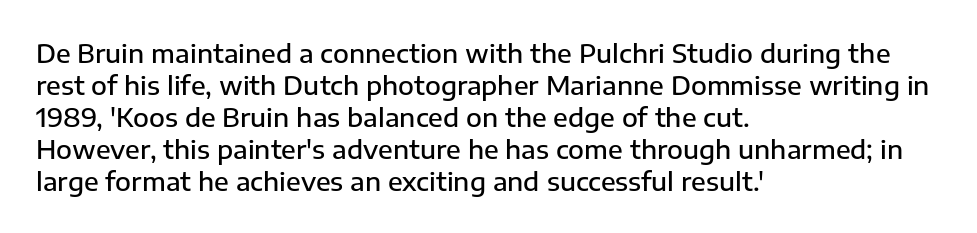
Each row of text sits above clean, open space. In CSS terms this would be text-align: left. Is the type bold? Partly — it's a semibold, heavier than regular but not fully bold. The font's upright variant was chosen for this text. Nothing unusual about the tracking: characters are spaced as the font intends.
